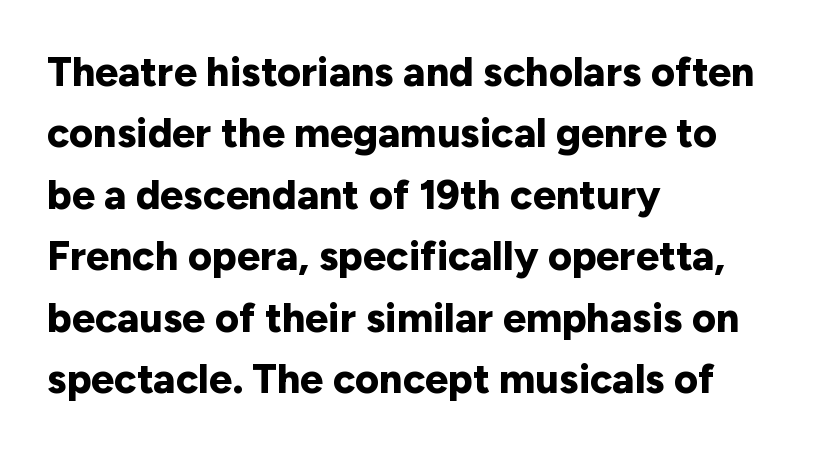
Quick note: interline space is typical. The typeface chosen for these lines omits serifs. The face used here is proportionally spaced, like ordinary book or web type. As a designer I'd log this as weight 700, bold. The words here are not underlined.
